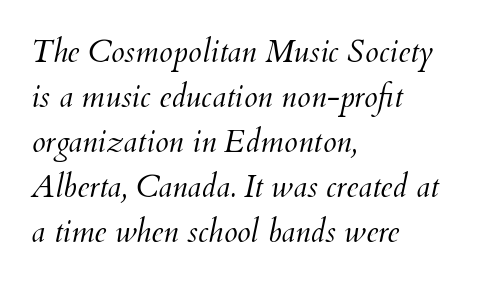
Q: Is the text bold? A: No.
Q: Is the text italic (slanted)? A: Yes, it leans right by about 12 degrees.
Q: Is the text underlined? A: No.
Q: How is the paragraph aligned? A: Left-aligned.
Q: Is the spacing between letters normal or unusually wide? A: Normal.
Q: Is the spacing between lines tight, normal or loose? A: Normal.
Q: Width (condensed, normal, or wide)? A: Normal.
Q: Stroke contrast? A: Medium.
Q: x-height? A: Small.
Q: Monospaced? A: No.
